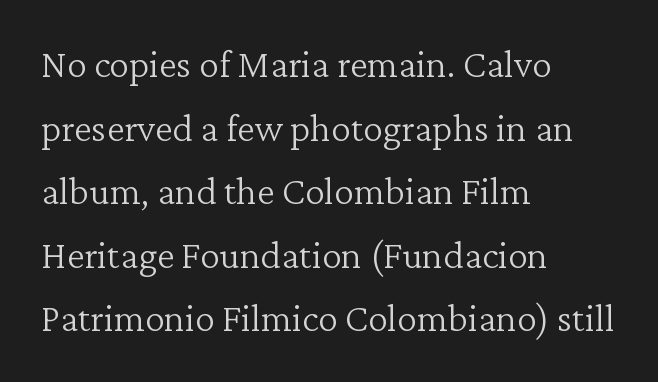
The image shows 40 px light serif type, upright; set left-aligned, normal line spacing (1.59x), normal letter spacing, not underlined; low stroke contrast and a medium x-height.
